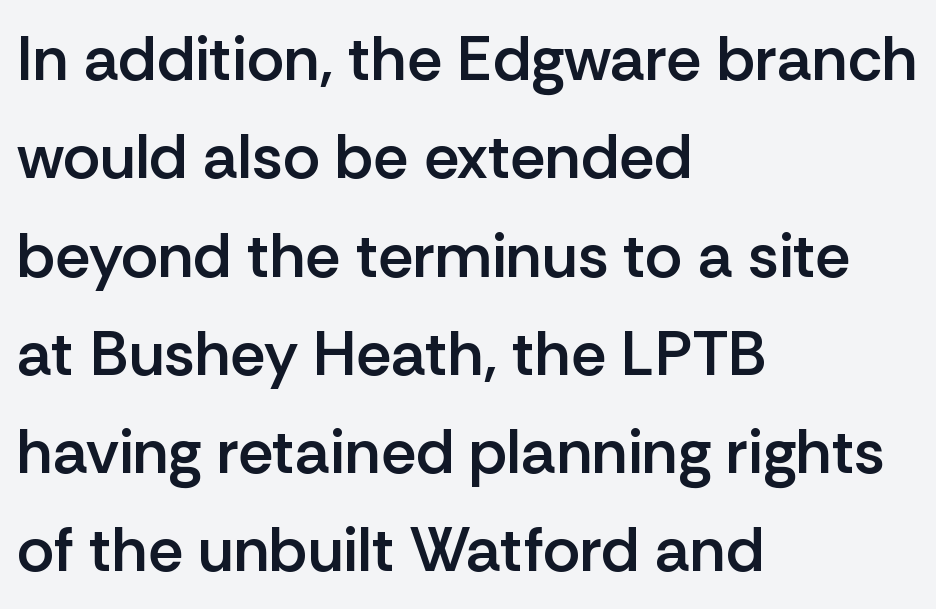
The image shows 63 px semibold sans-serif type, upright; set left-aligned, normal line spacing (1.56x), normal letter spacing, not underlined; low stroke contrast and a medium x-height.
